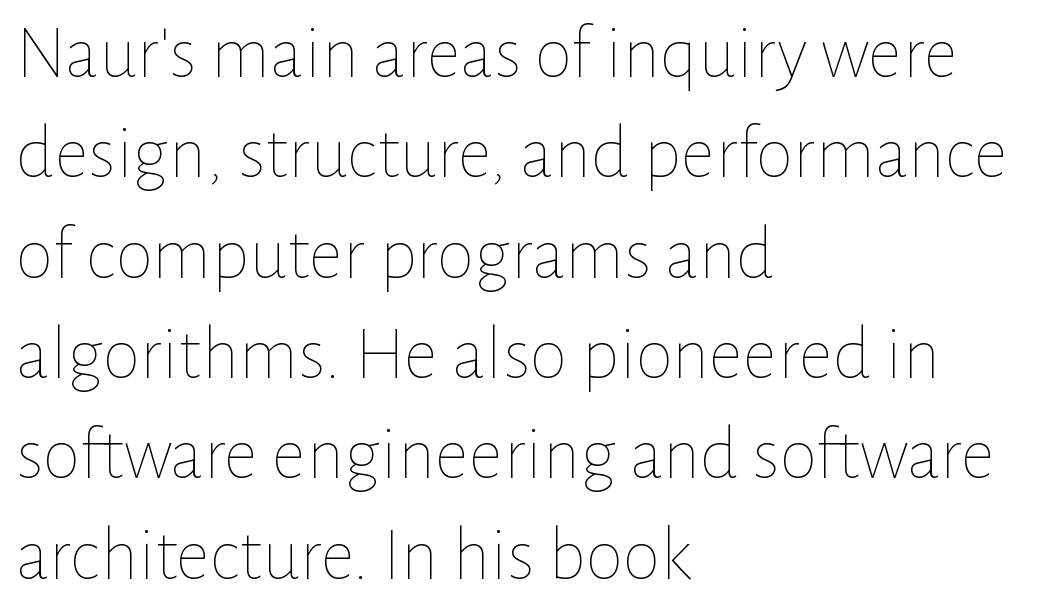
The image shows 76 px thin type, upright; set left-aligned, normal line spacing (1.32x), normal letter spacing, not underlined; low stroke contrast and a medium x-height.
